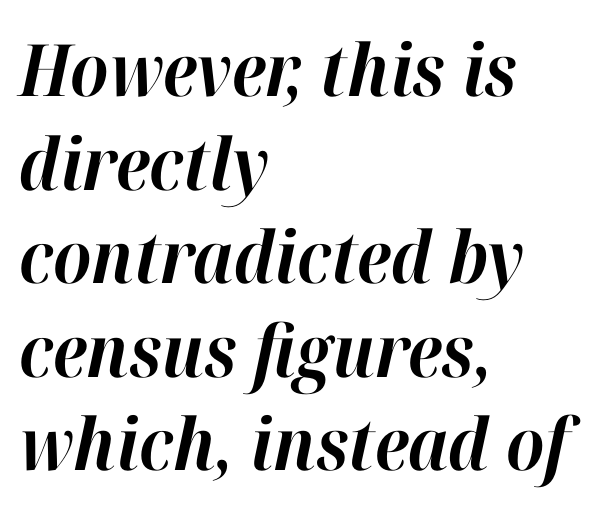
Q: Is the text bold? A: Yes.
Q: Is the text italic (slanted)? A: Yes, it leans right by about 12 degrees.
Q: Is the text underlined? A: No.
Q: How is the paragraph aligned? A: Left-aligned.
Q: Is the spacing between letters normal or unusually wide? A: Normal.
Q: Is the spacing between lines tight, normal or loose? A: Normal.
Q: Width (condensed, normal, or wide)? A: Normal.
Q: Stroke contrast? A: High.
Q: x-height? A: Medium.
Q: Monospaced? A: No.
